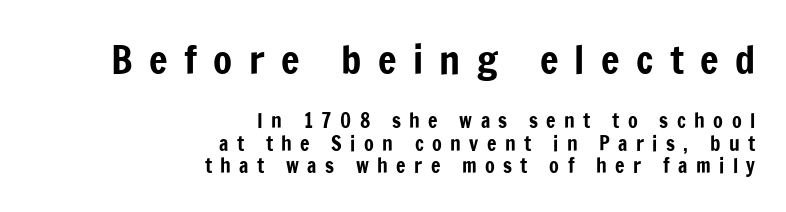
Q: Is the text italic (slanted)? A: No, it is upright.
Q: Is the typeface a serif or a sans-serif typeface? A: Sans-serif.
Q: Is the text underlined? A: No.
Q: How is the paragraph aligned? A: Right-aligned.
Q: Is the spacing between letters normal or unusually wide? A: Unusually wide.
Q: Is the spacing between lines tight, normal or loose? A: Tight.
Q: Which block of text is set in a larger size, the first (top) or the second (bottom)? A: The first (top) one.
Q: Width (condensed, normal, or wide)? A: Condensed.
Q: Stroke contrast? A: Low.
Q: x-height? A: Medium.
Q: Monospaced? A: No.
